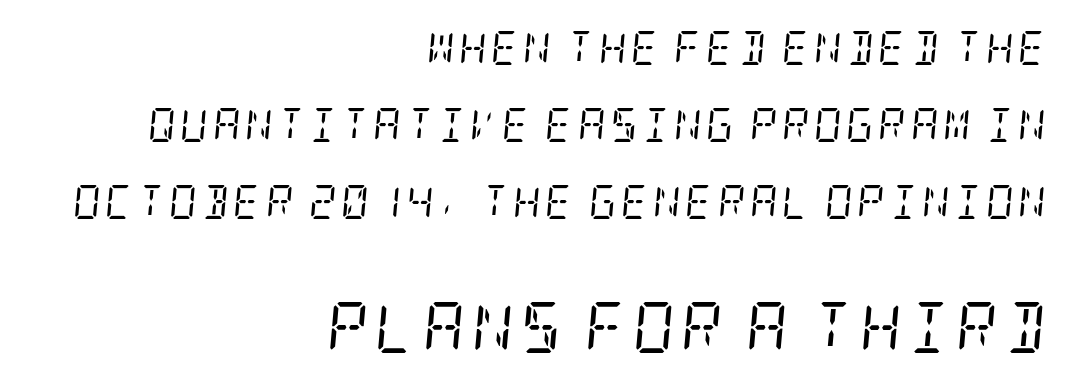
The image shows 51 px regular-weight, condensed serif type, italic (leaning right); set right-aligned, loose line spacing (2.26x), not underlined; the second (bottom) block is 1.5x larger; low stroke contrast and a large x-height.
